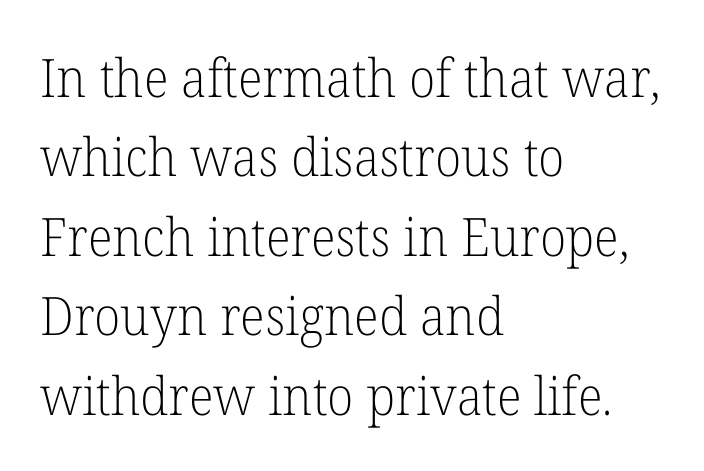
The image shows 53 px light serif type, upright; set left-aligned, normal line spacing (1.5x), normal letter spacing, not underlined; low stroke contrast and a medium x-height.
